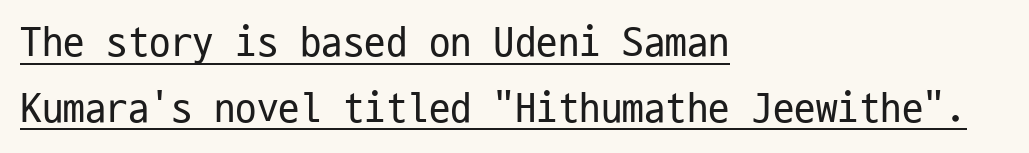
The image shows 43 px regular-weight, condensed sans-serif type, upright, monospaced; set left-aligned, normal line spacing (1.53x), normal letter spacing, underlined; low stroke contrast and a medium x-height.
